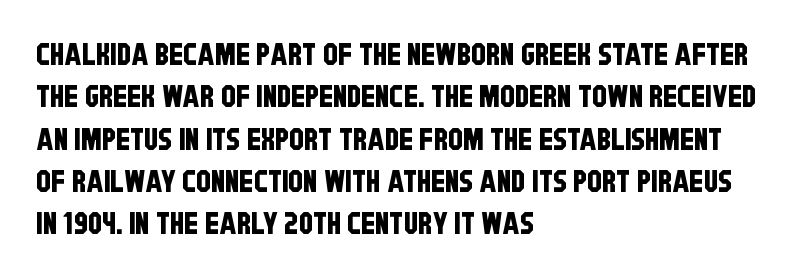
The image shows 30 px condensed sans-serif type; set left-aligned, normal line spacing (1.41x), normal letter spacing, not underlined; low stroke contrast and a large x-height.
